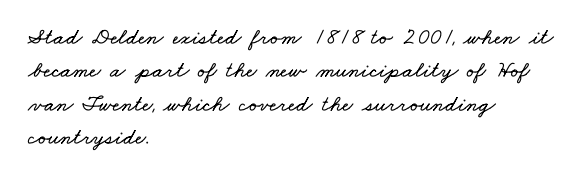
Q: Is the text underlined? A: No.
Q: How is the paragraph aligned? A: Left-aligned.
Q: Is the spacing between letters normal or unusually wide? A: Normal.
Q: Is the spacing between lines tight, normal or loose? A: Normal.
